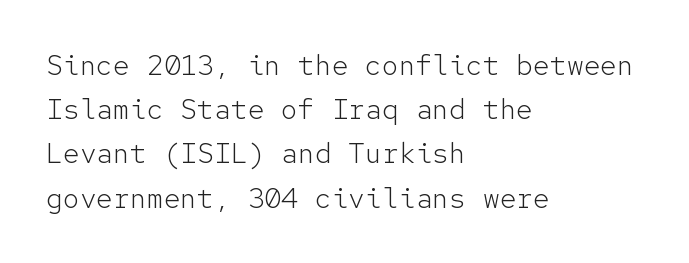
Standard letterfit; no display-style spreading of the glyphs. Letterform terminals end flat and unadorned throughout the passage. Is this a fixed-width face? Yes — each glyph sits in an identical cell. Where is the straight margin? On the left. Regarding leading, the lines here are spaced in the standard way.
